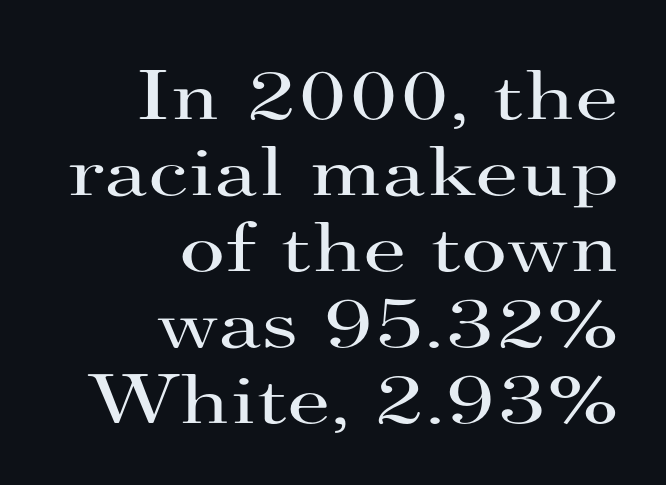
The image shows 71 px regular-weight, wide serif type, upright; set right-aligned, tight line spacing (1.07x), normal letter spacing, not underlined; high stroke contrast and a small x-height.
